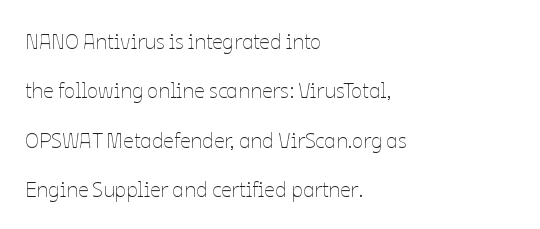
{"italic": "no", "bold": "no", "underline": "no", "align": "left", "line_spacing": "loose", "line_spacing_ratio": 2.35, "letter_spacing": "normal", "letter_spacing_em": 0.0, "glyph_px": 21}
